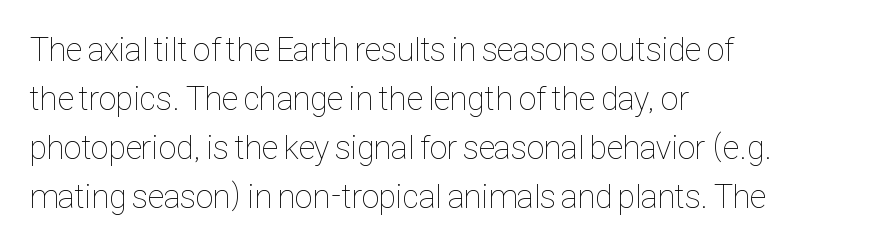
The image shows 33 px thin, condensed type, upright; set left-aligned, normal line spacing (1.48x), normal letter spacing, not underlined; low stroke contrast and a medium x-height.
